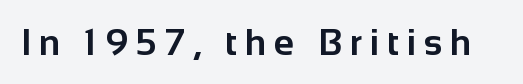
Q: Is the text bold? A: Yes.
Q: Is the text italic (slanted)? A: No, it is upright.
Q: Is the typeface a serif or a sans-serif typeface? A: Sans-serif.
Q: Is the text underlined? A: No.
Q: Is the spacing between letters normal or unusually wide? A: Unusually wide.
Q: Width (condensed, normal, or wide)? A: Normal.
Q: Stroke contrast? A: Low.
Q: x-height? A: Medium.
Q: Monospaced? A: No.
